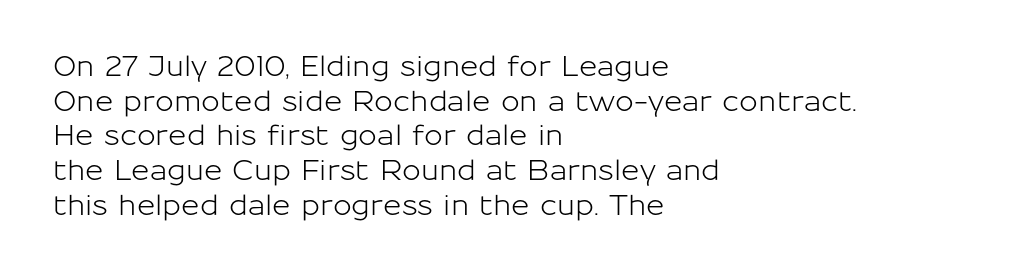
Q: Is the text italic (slanted)? A: No, it is upright.
Q: Is the typeface a serif or a sans-serif typeface? A: Sans-serif.
Q: Is the text underlined? A: No.
Q: How is the paragraph aligned? A: Left-aligned.
Q: Is the spacing between letters normal or unusually wide? A: Normal.
Q: Width (condensed, normal, or wide)? A: Normal.
Q: Stroke contrast? A: Low.
Q: x-height? A: Medium.
Q: Monospaced? A: No.
